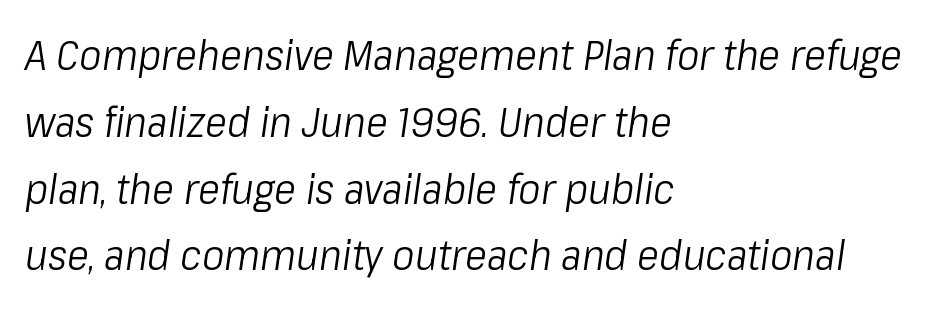
Q: Is the text bold? A: No.
Q: Is the text italic (slanted)? A: Yes, it leans right by about 8 degrees.
Q: Is the text underlined? A: No.
Q: How is the paragraph aligned? A: Left-aligned.
Q: Is the spacing between letters normal or unusually wide? A: Normal.
Q: Is the spacing between lines tight, normal or loose? A: Normal.
Q: Width (condensed, normal, or wide)? A: Condensed.
Q: Stroke contrast? A: Low.
Q: x-height? A: Medium.
Q: Monospaced? A: No.
